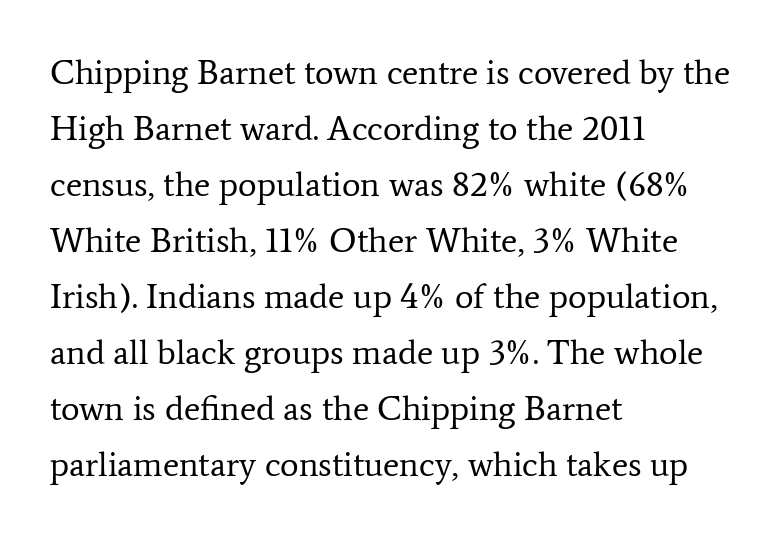
The image shows 35 px regular-weight serif type, upright; set left-aligned, normal line spacing (1.6x), normal letter spacing, not underlined; low stroke contrast and a medium x-height.
